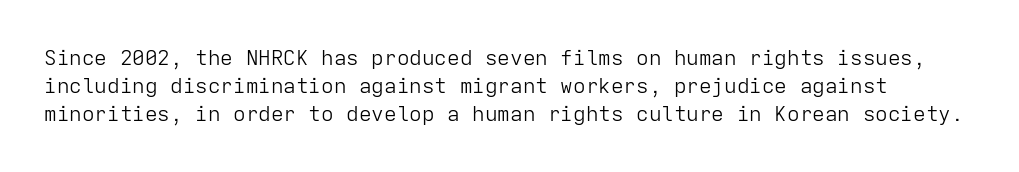
{"italic": "no", "bold": "no", "underline": "no", "line_spacing": "normal", "line_spacing_ratio": 1.34, "letter_spacing": "normal", "letter_spacing_em": 0.0, "glyph_px": 21}
